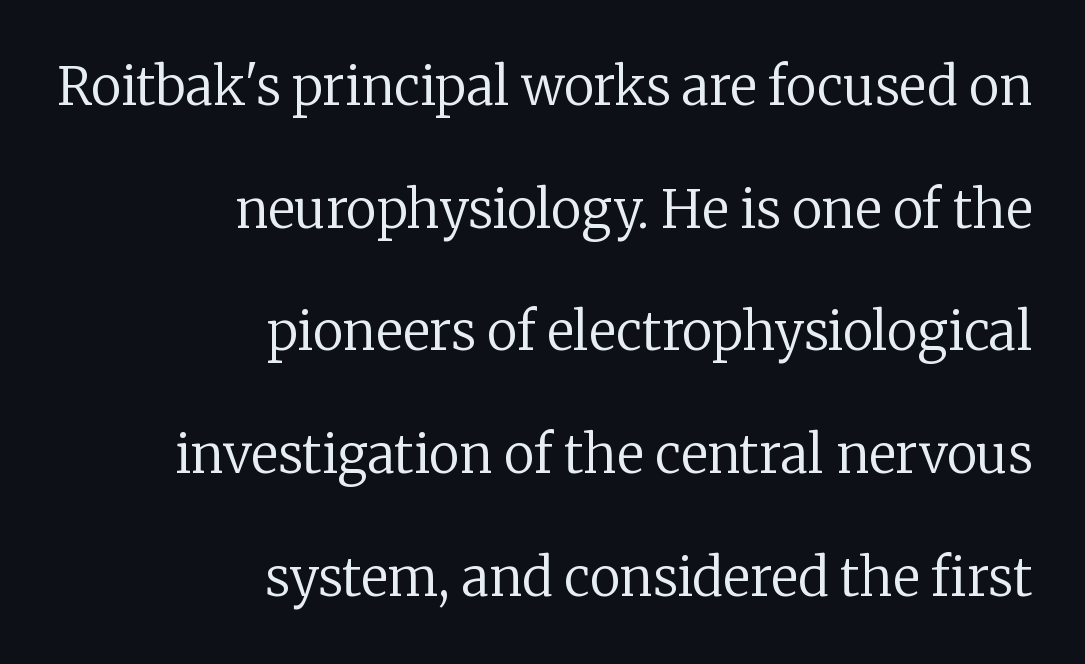
The image shows 52 px regular-weight serif type, upright; set right-aligned, loose line spacing (2.36x), normal letter spacing, not underlined; low stroke contrast and a medium x-height.
